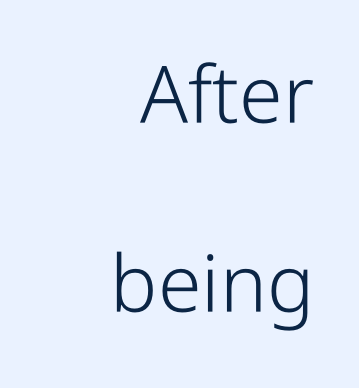
Classification — sans serif. Line endings align vertically; line beginnings do not. Do the characters align in a grid? No, the font is proportional. Rows of type keep a wide berth in the vertical direction.
